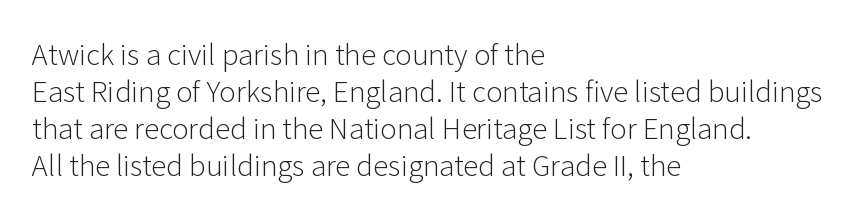
{"serif": "no", "italic": "no", "bold": "no", "weight": "light", "width": "normal", "stroke_contrast": "low", "x_height": "medium", "monospaced": "no", "underline": "no", "align": "left", "line_spacing": "normal", "line_spacing_ratio": 1.32, "letter_spacing": "normal", "letter_spacing_em": 0.0, "glyph_px": 28}
